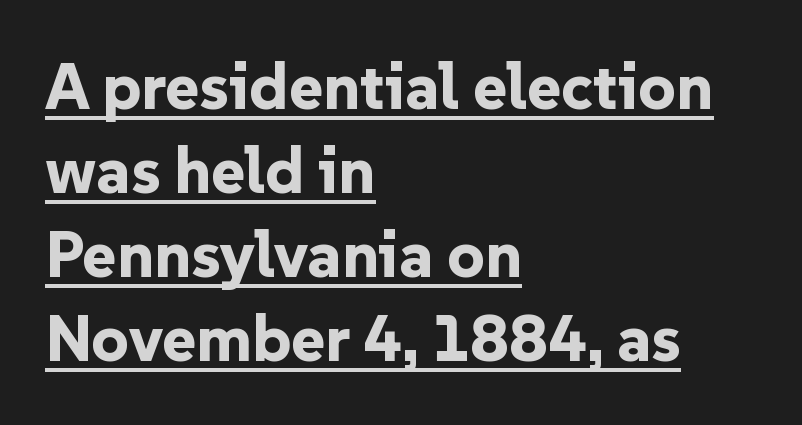
Q: Is the text bold? A: Yes.
Q: Is the text italic (slanted)? A: No, it is upright.
Q: Is the typeface a serif or a sans-serif typeface? A: Sans-serif.
Q: Is the text underlined? A: Yes.
Q: How is the paragraph aligned? A: Left-aligned.
Q: Is the spacing between letters normal or unusually wide? A: Normal.
Q: Is the spacing between lines tight, normal or loose? A: Normal.
Q: Width (condensed, normal, or wide)? A: Normal.
Q: Stroke contrast? A: Low.
Q: x-height? A: Medium.
Q: Monospaced? A: No.
